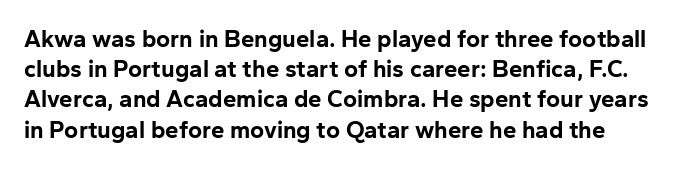
{"italic": "no", "bold": "yes", "underline": "no", "line_spacing": "normal", "line_spacing_ratio": 1.26, "letter_spacing": "normal", "letter_spacing_em": 0.0, "glyph_px": 24}
